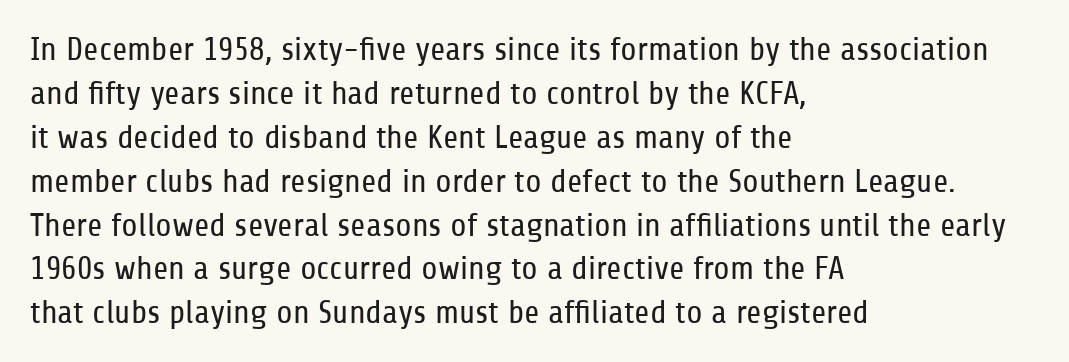
Q: Is the text bold? A: No.
Q: Is the text italic (slanted)? A: No, it is upright.
Q: Is the typeface a serif or a sans-serif typeface? A: Sans-serif.
Q: Is the text underlined? A: No.
Q: How is the paragraph aligned? A: Left-aligned.
Q: Is the spacing between letters normal or unusually wide? A: Normal.
Q: Is the spacing between lines tight, normal or loose? A: Normal.
Q: Width (condensed, normal, or wide)? A: Condensed.
Q: Stroke contrast? A: Low.
Q: x-height? A: Medium.
Q: Monospaced? A: No.
